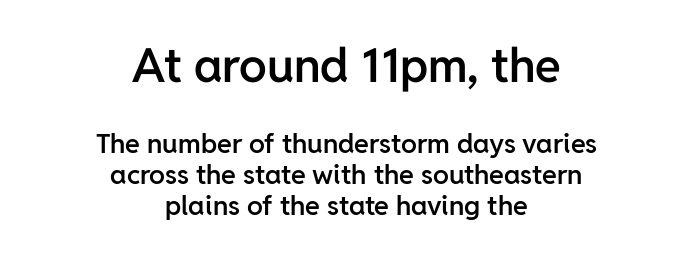
The image shows 47 px semibold sans-serif type, upright; set centered, tight line spacing (1.14x), normal letter spacing, not underlined; the first (top) block is 1.74x larger; low stroke contrast and a medium x-height.
